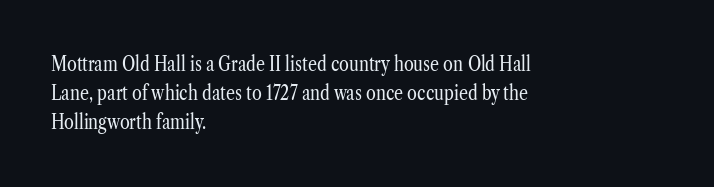
Q: Is the text bold? A: No.
Q: Is the text italic (slanted)? A: No, it is upright.
Q: Is the text underlined? A: No.
Q: How is the paragraph aligned? A: Left-aligned.
Q: Is the spacing between letters normal or unusually wide? A: Normal.
Q: Is the spacing between lines tight, normal or loose? A: Normal.
